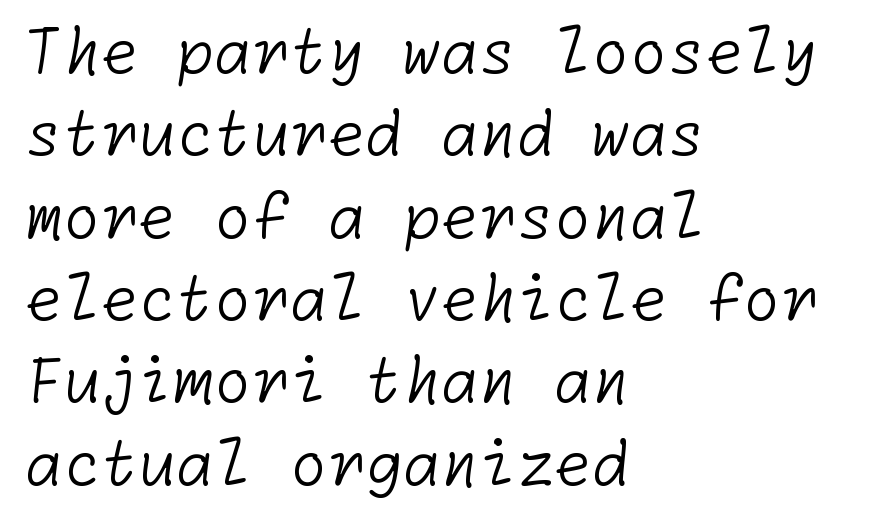
{"serif": "no", "bold": "no", "weight": "light", "width": "normal", "stroke_contrast": "low", "x_height": "medium", "underline": "no", "align": "left", "line_spacing": "normal", "line_spacing_ratio": 1.35, "letter_spacing": "normal", "letter_spacing_em": 0.0, "glyph_px": 61}
